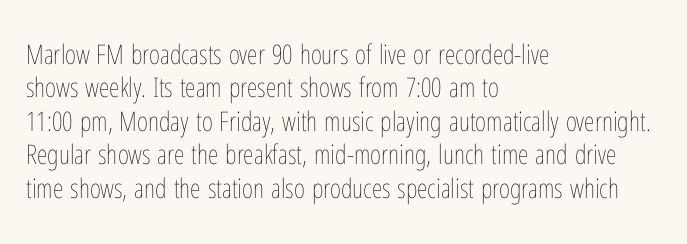
The image shows 27 px text type, upright; set left-aligned, line spacing 1.24x, normal letter spacing, not underlined.
